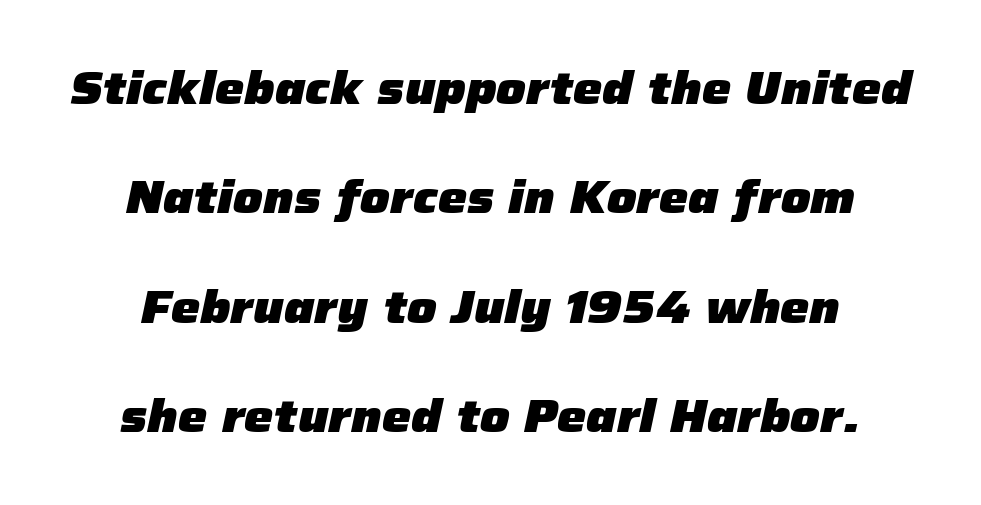
Q: Is the text bold? A: Yes.
Q: Is the text italic (slanted)? A: Yes, it leans right by about 12 degrees.
Q: Is the text underlined? A: No.
Q: How is the paragraph aligned? A: Centered.
Q: Is the spacing between letters normal or unusually wide? A: Normal.
Q: Is the spacing between lines tight, normal or loose? A: Loose.
Q: Width (condensed, normal, or wide)? A: Normal.
Q: Stroke contrast? A: Low.
Q: x-height? A: Medium.
Q: Monospaced? A: No.
